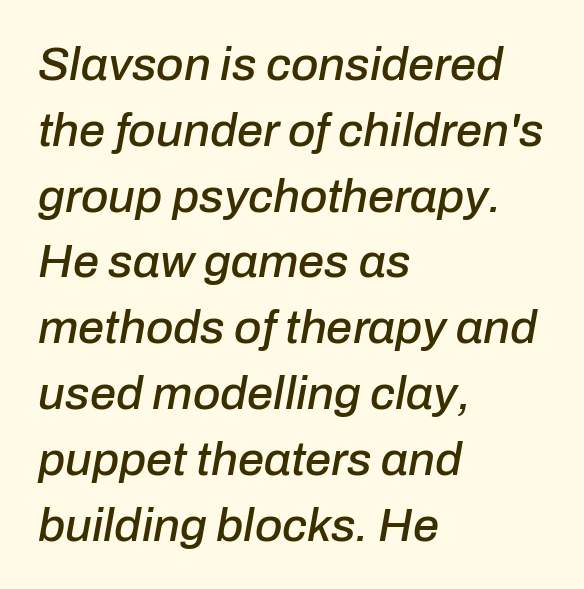
Q: Is the text italic (slanted)? A: Yes, it leans right by about 10 degrees.
Q: Is the text underlined? A: No.
Q: How is the paragraph aligned? A: Left-aligned.
Q: Is the spacing between letters normal or unusually wide? A: Normal.
Q: Is the spacing between lines tight, normal or loose? A: Normal.
Q: Width (condensed, normal, or wide)? A: Normal.
Q: Stroke contrast? A: Low.
Q: x-height? A: Medium.
Q: Monospaced? A: No.
